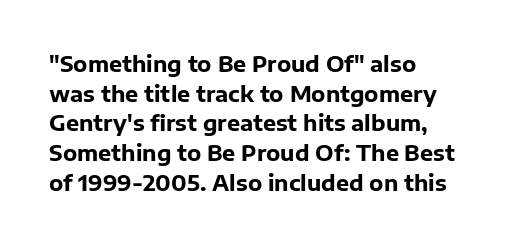
Caption: standard tracking, unaltered. Bold? Absolutely — the strokes are thick and heavy. Where is the straight margin? On the left. The line-height multiplier appears to be the usual default. Underlining? Definitely not there. Upright lettering throughout.
